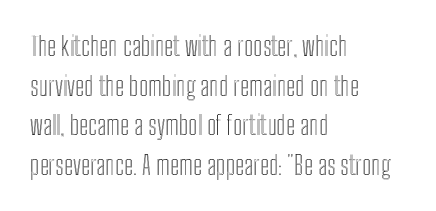
{"italic": "no", "underline": "no", "align": "left", "line_spacing": "normal", "line_spacing_ratio": 1.52, "letter_spacing": "normal", "letter_spacing_em": 0.0, "glyph_px": 26}
